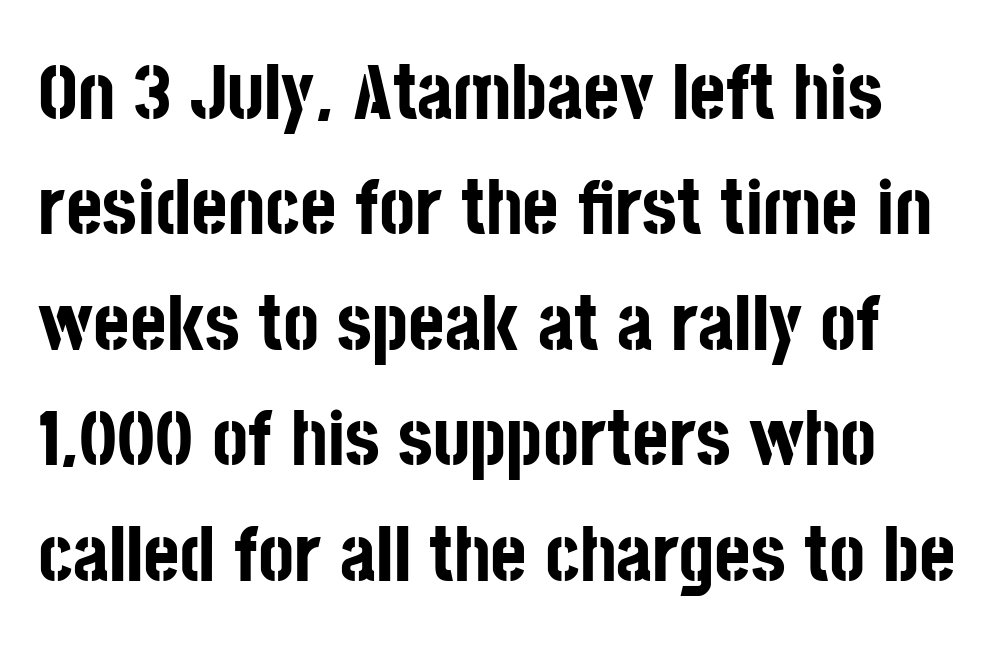
Check under the words: just untouched page. The glyphs in this specimen are sans serif. The typesetting leans heavy: a genuine bold. Every character sits straight up, as roman type does. Each word holds together tightly as a unit, with standard inter-letter gaps.
